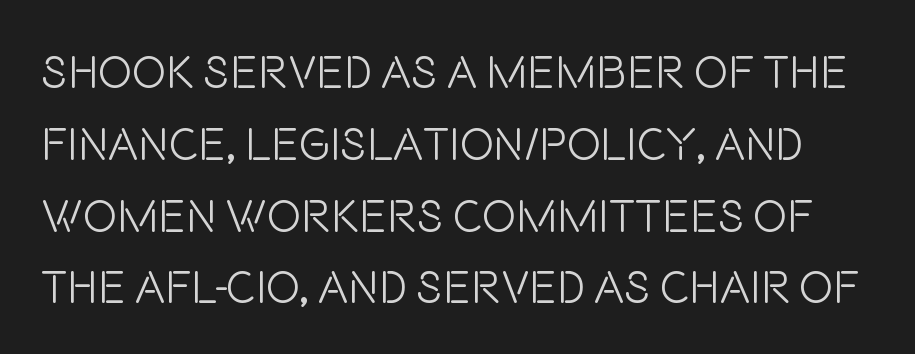
{"serif": "no", "italic": "no", "bold": "no", "weight": "light", "width": "condensed", "stroke_contrast": "low", "x_height": "large", "monospaced": "no", "underline": "no", "line_spacing": "normal", "line_spacing_ratio": 1.56, "letter_spacing": "normal", "letter_spacing_em": 0.0, "glyph_px": 46}
